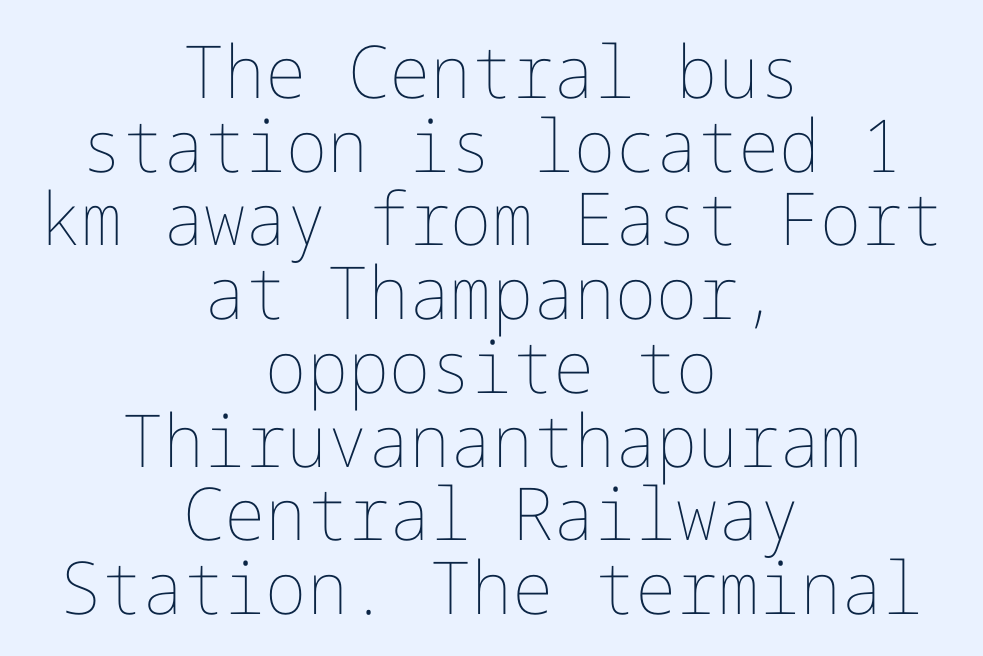
The image shows 73 px thin type, upright; set centered, tight line spacing (1.01x), normal letter spacing, not underlined; low stroke contrast and a medium x-height.
